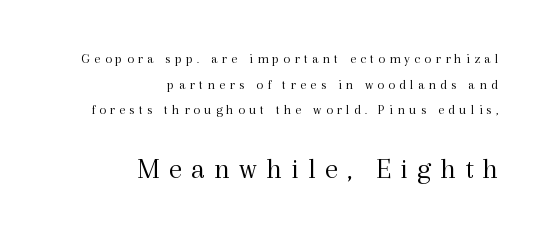
{"serif": "yes", "italic": "no", "bold": "no", "weight": "light", "width": "normal", "x_height": "medium", "monospaced": "no", "underline": "no", "align": "right", "line_spacing_ratio": 1.83, "letter_spacing": "wide", "letter_spacing_em": 0.3, "larger_block": "second", "size_ratio": 2.14, "glyph_px": 30}
